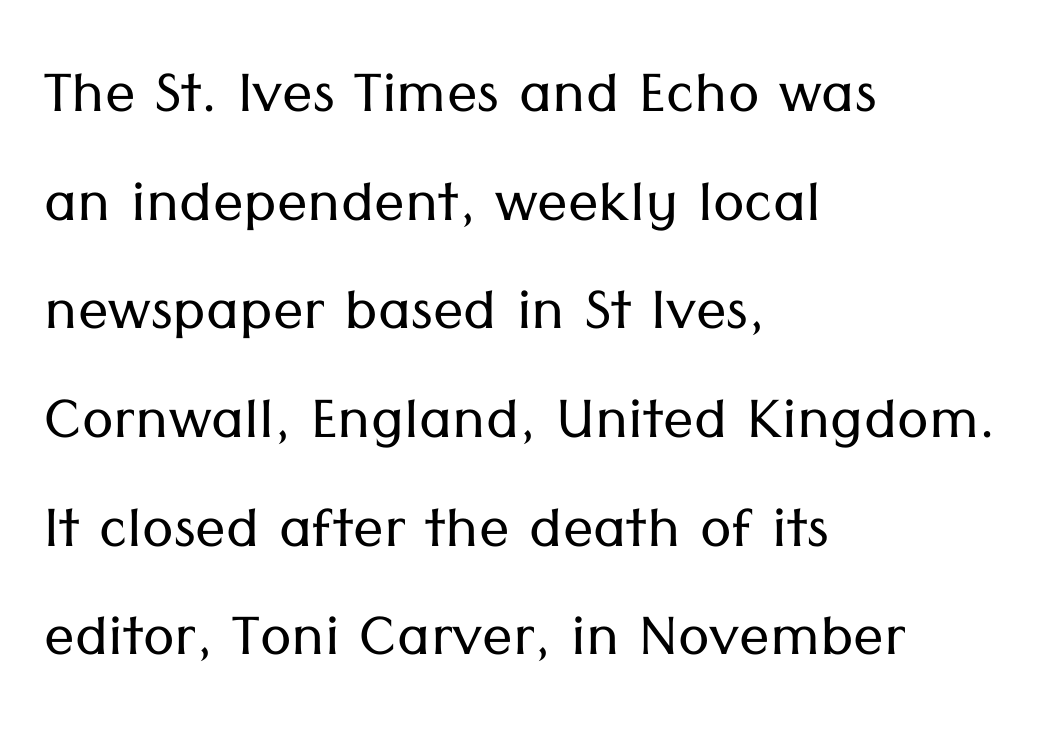
{"serif": "no", "italic": "no", "bold": "no", "weight": "light", "width": "normal", "stroke_contrast": "low", "x_height": "medium", "monospaced": "no", "underline": "no", "align": "left", "line_spacing": "normal", "line_spacing_ratio": 1.43, "letter_spacing": "normal", "letter_spacing_em": 0.0, "glyph_px": 76}
